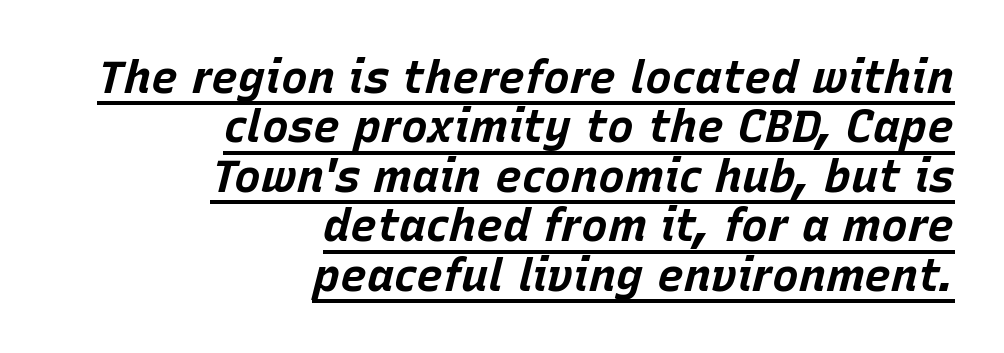
{"italic": "yes", "lean": "right", "slant_degrees": 15, "bold": "yes", "weight": "bold", "width": "normal", "stroke_contrast": "low", "x_height": "large", "monospaced": "no", "underline": "yes", "align": "right", "line_spacing": "tight", "line_spacing_ratio": 1.1, "letter_spacing": "normal", "letter_spacing_em": 0.0, "glyph_px": 45}
